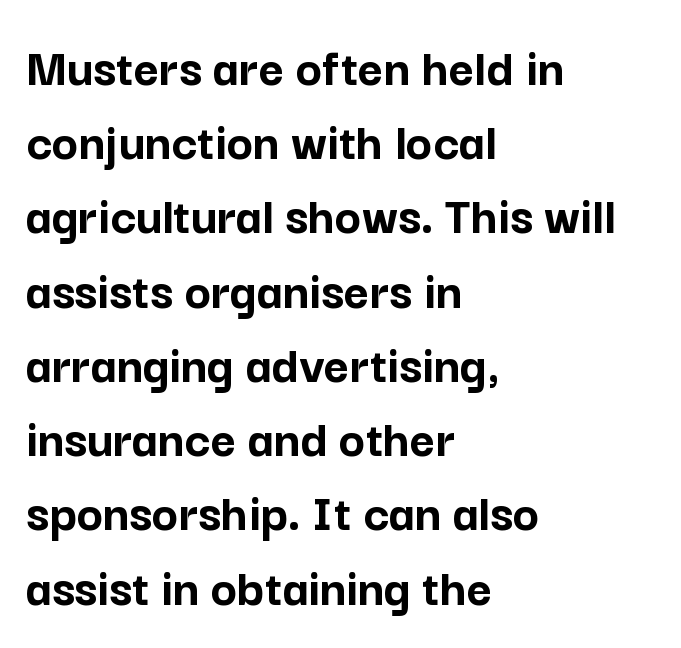
The image shows 55 px semibold sans-serif type, upright; set left-aligned, normal line spacing (1.35x), normal letter spacing, not underlined; low stroke contrast and a medium x-height.
